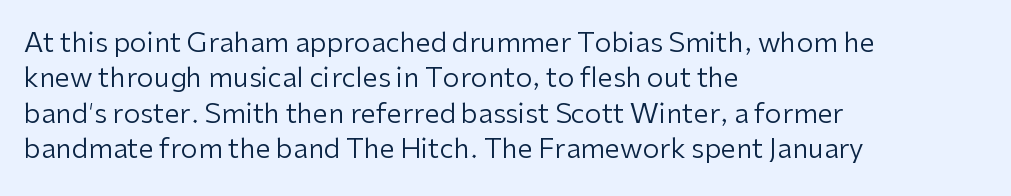
The image shows 27 px text type, upright; set left-aligned, normal line spacing (1.31x), normal letter spacing, not underlined.
